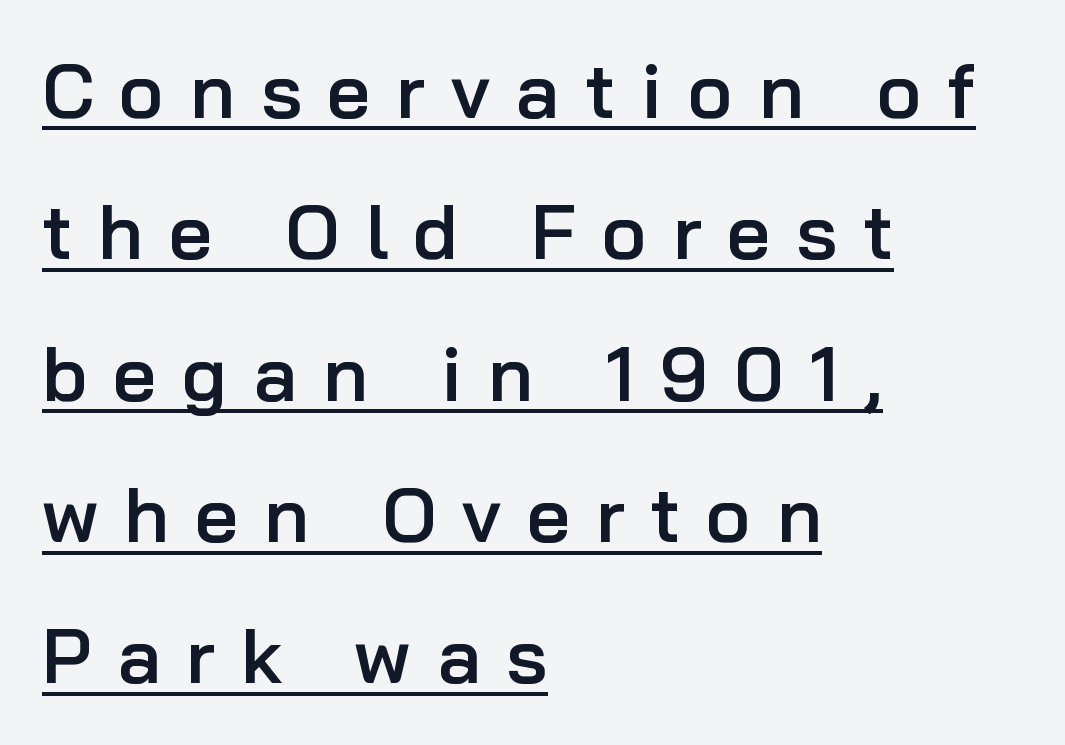
Q: Is the text bold? A: Semi-bold.
Q: Is the text italic (slanted)? A: No, it is upright.
Q: Is the typeface a serif or a sans-serif typeface? A: Sans-serif.
Q: Is the text underlined? A: Yes.
Q: How is the paragraph aligned? A: Left-aligned.
Q: Is the spacing between letters normal or unusually wide? A: Unusually wide.
Q: Width (condensed, normal, or wide)? A: Normal.
Q: Stroke contrast? A: Low.
Q: x-height? A: Medium.
Q: Monospaced? A: No.
